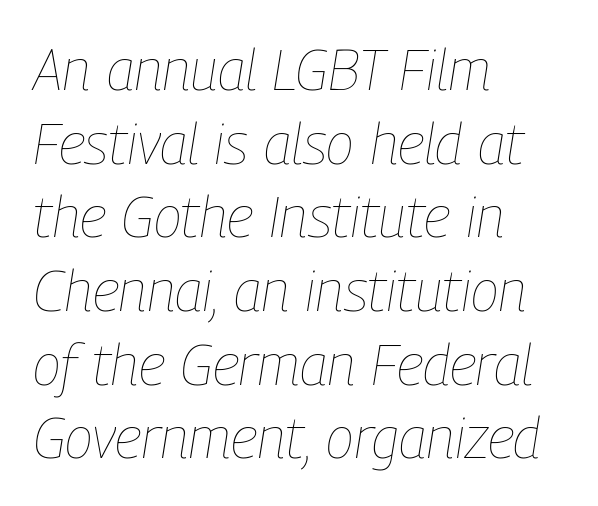
The image shows 58 px thin, condensed type, italic (leaning right); set left-aligned, normal line spacing (1.27x), normal letter spacing, not underlined; low stroke contrast and a medium x-height.
